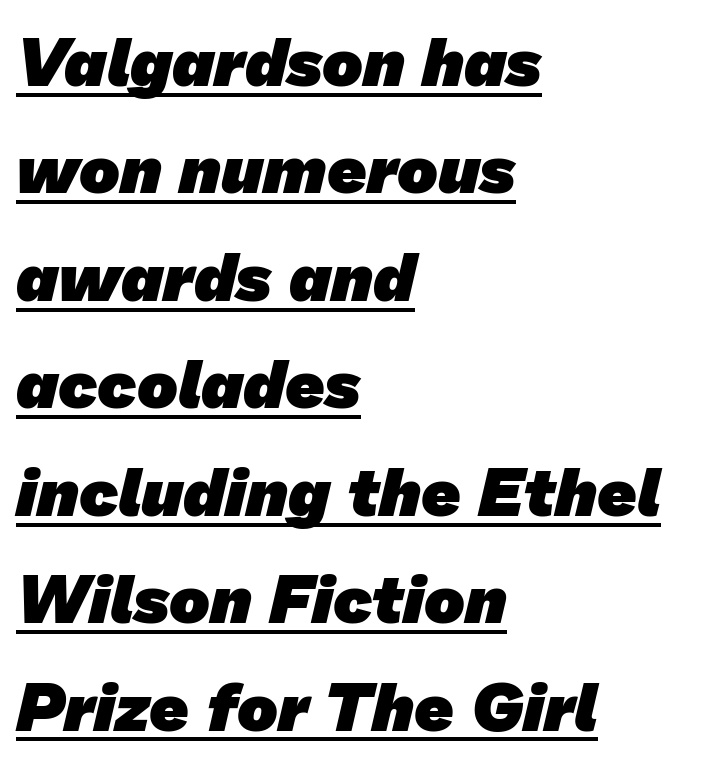
The image shows 68 px heavy sans-serif type; set left-aligned, normal line spacing (1.58x), normal letter spacing, underlined; low stroke contrast and a medium x-height.
